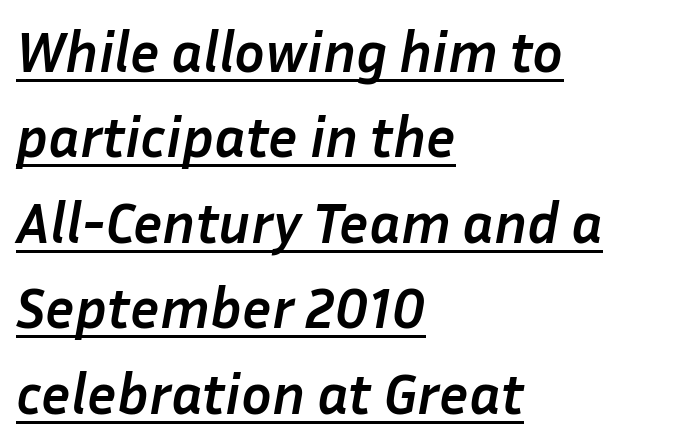
{"italic": "yes", "lean": "right", "slant_degrees": 10, "bold": "yes", "weight": "semibold", "width": "normal", "stroke_contrast": "low", "x_height": "medium", "monospaced": "no", "underline": "yes", "align": "left", "line_spacing": "normal", "line_spacing_ratio": 1.5, "letter_spacing": "normal", "letter_spacing_em": 0.0, "glyph_px": 57}
